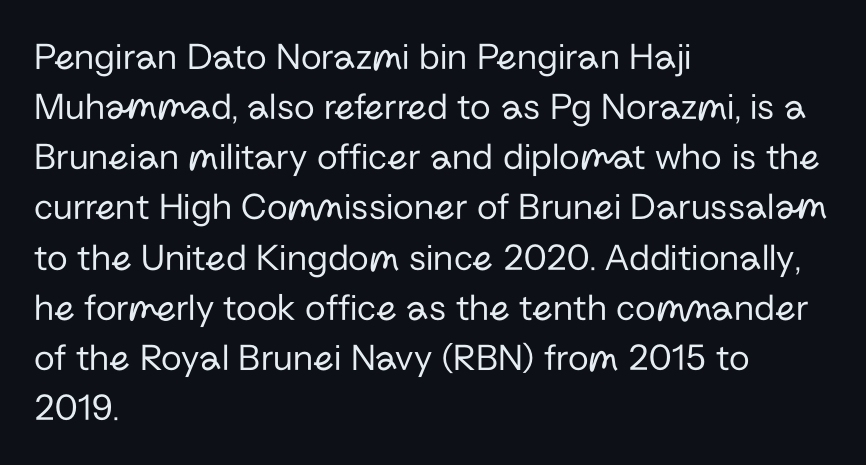
Q: Is the text bold? A: No.
Q: Is the text italic (slanted)? A: No, it is upright.
Q: Is the typeface a serif or a sans-serif typeface? A: Sans-serif.
Q: Is the text underlined? A: No.
Q: How is the paragraph aligned? A: Left-aligned.
Q: Is the spacing between letters normal or unusually wide? A: Normal.
Q: Is the spacing between lines tight, normal or loose? A: Normal.
Q: Width (condensed, normal, or wide)? A: Normal.
Q: Stroke contrast? A: Low.
Q: x-height? A: Medium.
Q: Monospaced? A: No.
